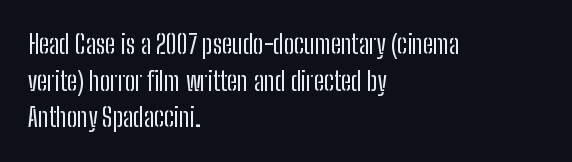
The image shows 26 px text type, upright; set left-aligned, normal line spacing (1.41x), normal letter spacing, not underlined.
